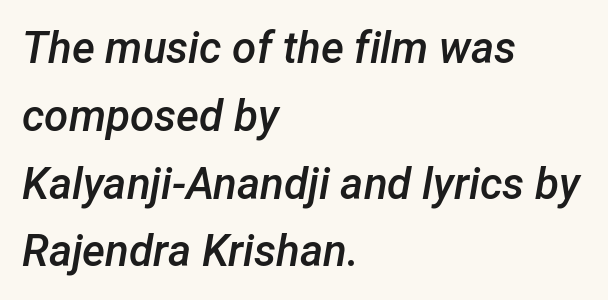
The image shows 44 px semibold type, italic (leaning right); set left-aligned, normal line spacing (1.54x), normal letter spacing, not underlined; low stroke contrast and a medium x-height.
